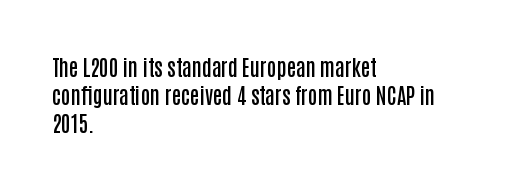
The axis of the letterforms is exactly vertical. The block of text has a typical density, with ordinary space between rows. Plain, unruled lines of type. Slightly chunky letters — semibold, I'd say, not full bold. Left-aligned paragraph, ragged on the right.
